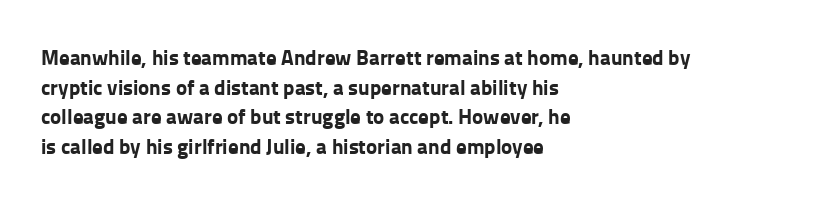
Q: Is the text bold? A: Yes.
Q: Is the text italic (slanted)? A: No, it is upright.
Q: Is the text underlined? A: No.
Q: How is the paragraph aligned? A: Left-aligned.
Q: Is the spacing between letters normal or unusually wide? A: Normal.
Q: Is the spacing between lines tight, normal or loose? A: Normal.
